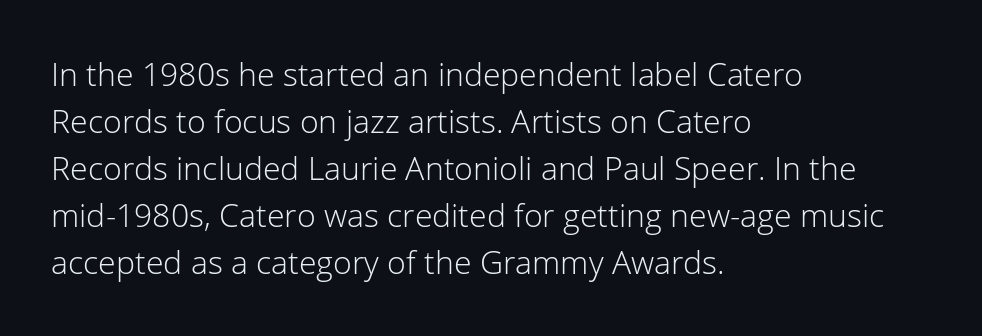
Vertical strokes here are truly vertical. Students, note that the glyphs here touch the page at normal intervals. The rendering uses natural spacing where letterforms have individual widths. Quick note: underline off. Letterform terminals end flat and unadorned throughout the passage.
